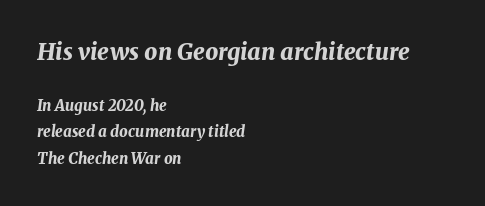
Q: Is the text bold? A: Yes.
Q: Is the text italic (slanted)? A: Yes, it leans right by about 8 degrees.
Q: Is the text underlined? A: No.
Q: How is the paragraph aligned? A: Left-aligned.
Q: Is the spacing between letters normal or unusually wide? A: Normal.
Q: Which block of text is set in a larger size, the first (top) or the second (bottom)? A: The first (top) one.
